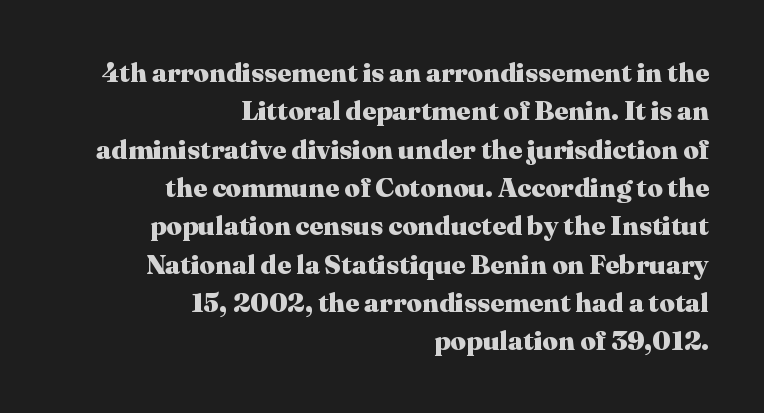
The image shows 27 px bold type, upright; set right-aligned, normal line spacing (1.42x), normal letter spacing, not underlined.
